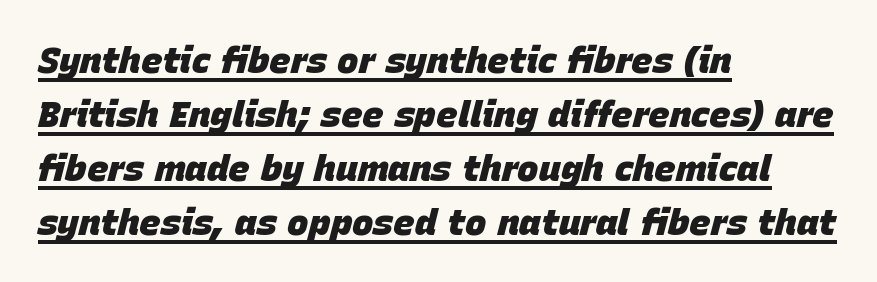
The image shows 36 px heavy type, italic (leaning right); set left-aligned, normal line spacing (1.5x), normal letter spacing, underlined; low stroke contrast and a large x-height.
